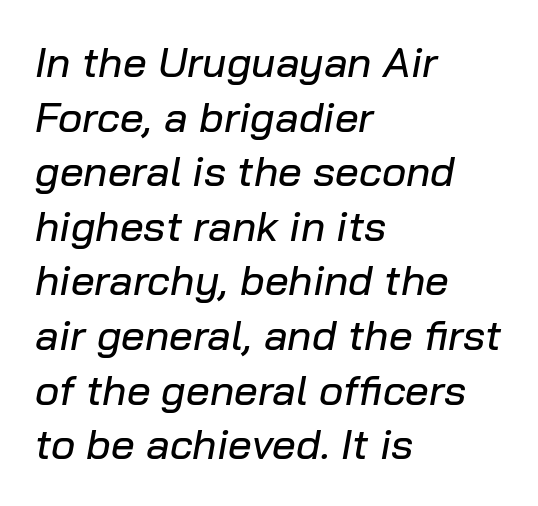
Q: Is the text italic (slanted)? A: Yes, it leans right by about 10 degrees.
Q: Is the text underlined? A: No.
Q: How is the paragraph aligned? A: Left-aligned.
Q: Is the spacing between letters normal or unusually wide? A: Normal.
Q: Is the spacing between lines tight, normal or loose? A: Normal.
Q: Width (condensed, normal, or wide)? A: Normal.
Q: Stroke contrast? A: Low.
Q: x-height? A: Medium.
Q: Monospaced? A: No.
